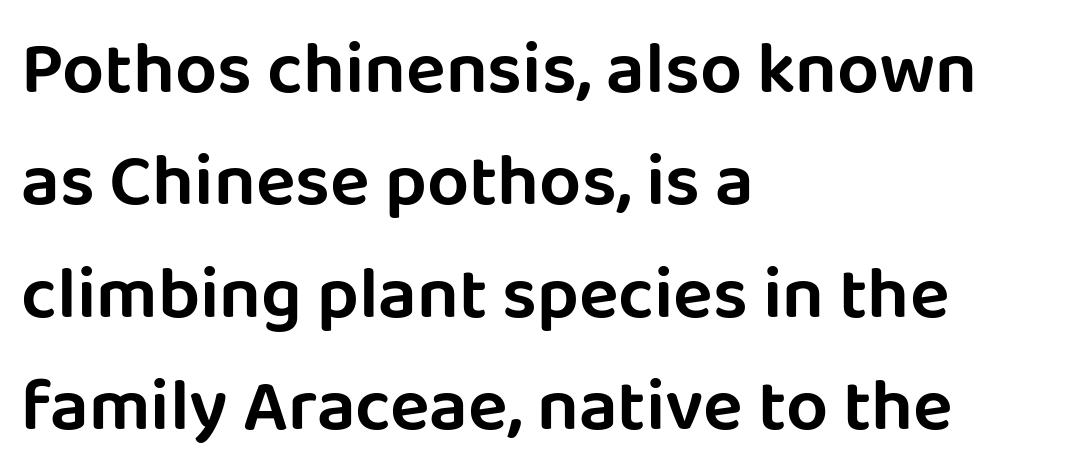
Q: Is the text italic (slanted)? A: No, it is upright.
Q: Is the typeface a serif or a sans-serif typeface? A: Sans-serif.
Q: Is the text underlined? A: No.
Q: How is the paragraph aligned? A: Left-aligned.
Q: Is the spacing between letters normal or unusually wide? A: Normal.
Q: Is the spacing between lines tight, normal or loose? A: Normal.
Q: Width (condensed, normal, or wide)? A: Normal.
Q: Stroke contrast? A: Low.
Q: x-height? A: Large.
Q: Monospaced? A: No.
